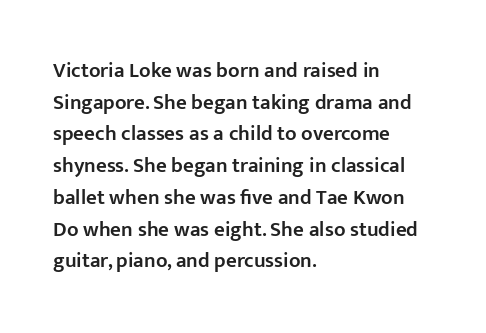
The image shows 21 px text type, upright; set left-aligned, normal line spacing (1.51x), normal letter spacing, not underlined.
